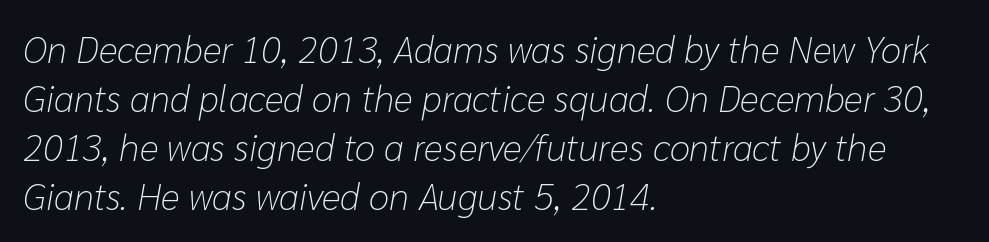
{"italic": "yes", "lean": "right", "slant_degrees": 10, "bold": "no", "weight": "light", "width": "normal", "stroke_contrast": "low", "x_height": "medium", "monospaced": "no", "underline": "no", "align": "left", "line_spacing": "normal", "line_spacing_ratio": 1.32, "letter_spacing": "normal", "letter_spacing_em": 0.0, "glyph_px": 37}
